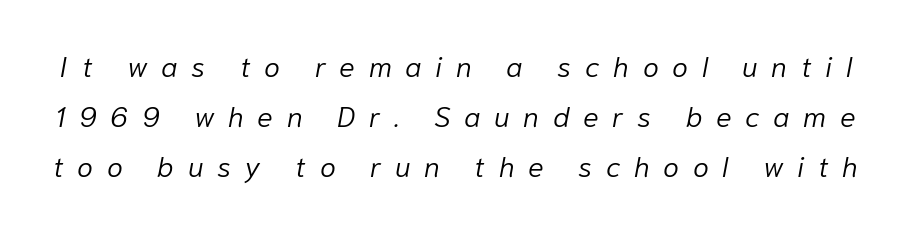
The image shows 29 px light type, italic (leaning right); set line spacing 1.73x, unusually wide letter spacing (+0.47 em), not underlined; low stroke contrast and a medium x-height.
